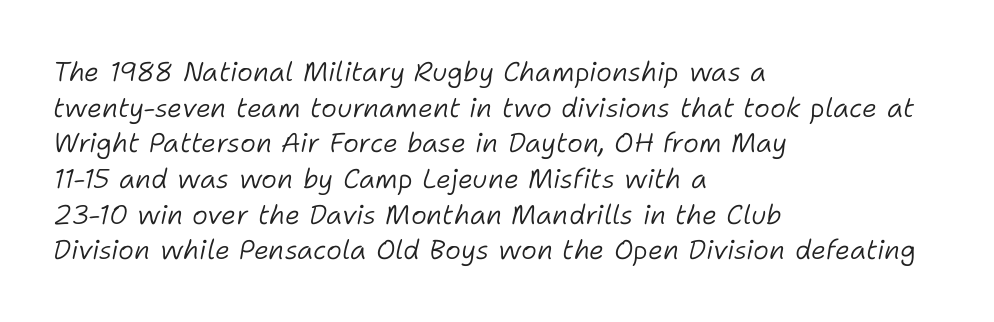
Type without underlining. All the whitespace from short lines collects on the right. If you drew a line through each stem, it would be angled. The letterforms sit shoulder to shoulder at normal distance. Honestly, the row spacing looks completely unremarkable.
